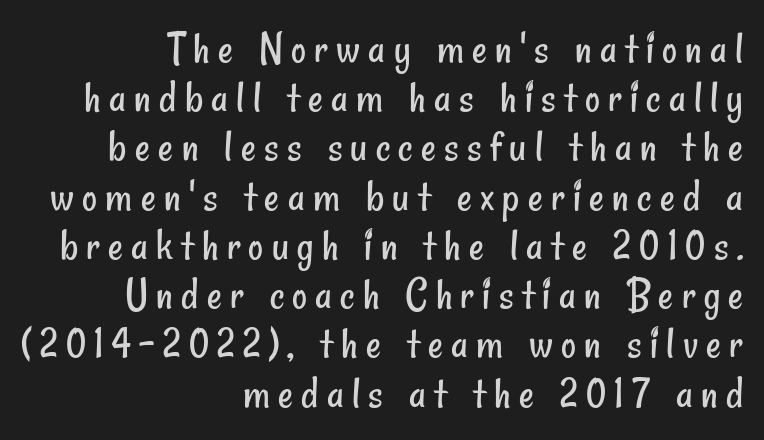
{"serif": "no", "bold": "no", "weight": "regular", "width": "condensed", "stroke_contrast": "low", "x_height": "small", "monospaced": "no", "underline": "no", "align": "right", "line_spacing": "tight", "line_spacing_ratio": 1.07, "glyph_px": 46}
